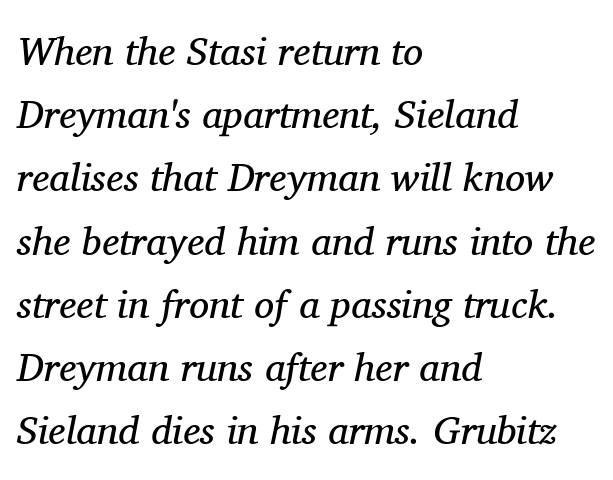
{"serif": "yes", "italic": "yes", "lean": "right", "slant_degrees": 11, "bold": "no", "weight": "regular", "width": "normal", "stroke_contrast": "medium", "x_height": "medium", "monospaced": "no", "underline": "no", "align": "left", "line_spacing": "normal", "line_spacing_ratio": 1.58, "letter_spacing": "normal", "letter_spacing_em": 0.0, "glyph_px": 40}
